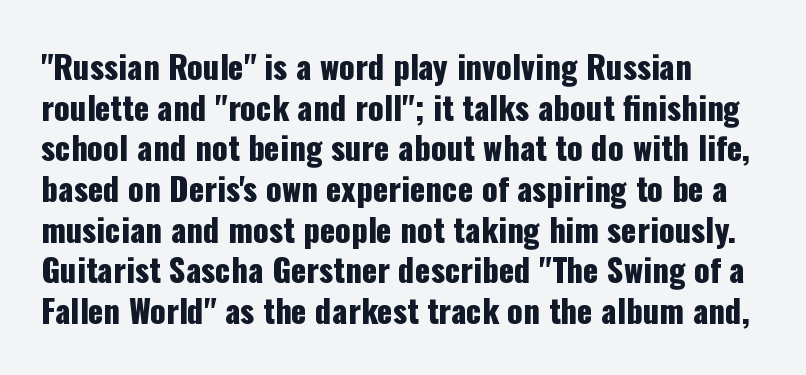
{"serif": "no", "italic": "no", "width": "condensed", "stroke_contrast": "low", "x_height": "medium", "monospaced": "no", "underline": "no", "align": "left", "line_spacing": "normal", "line_spacing_ratio": 1.27, "letter_spacing": "normal", "letter_spacing_em": 0.0, "glyph_px": 32}
